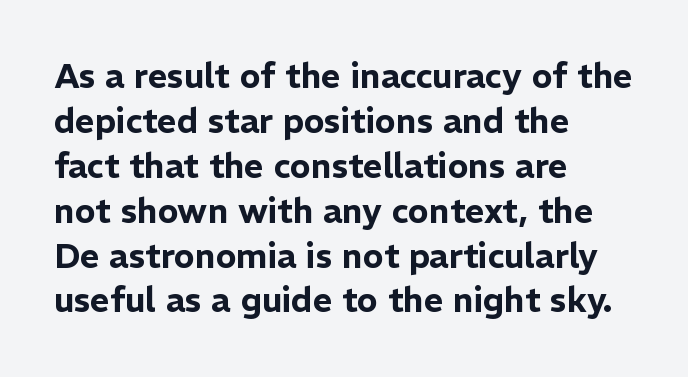
{"serif": "no", "italic": "no", "width": "normal", "stroke_contrast": "low", "x_height": "medium", "monospaced": "no", "underline": "no", "align": "left", "line_spacing": "normal", "line_spacing_ratio": 1.32, "letter_spacing": "normal", "letter_spacing_em": 0.0, "glyph_px": 34}
